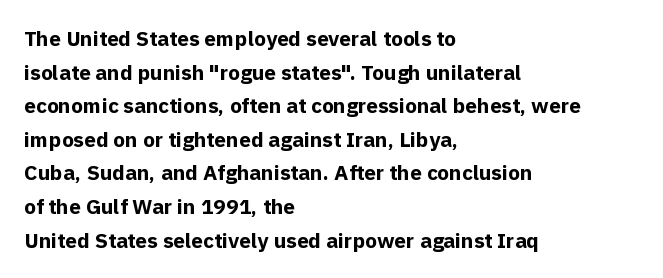
This sample uses plain, unmodified letter spacing. The lines are quadded left. If you measured baseline to baseline, you'd find a middling distance. A dark, heavy texture on the line: the type is bold. Unmarked baselines from the first word to the last.
